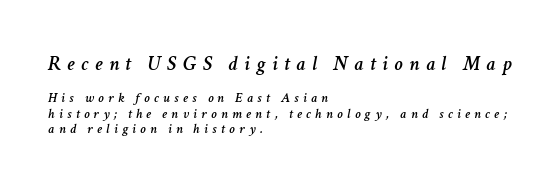
Size contrast runs from large at the top to small at the bottom. The block of text is dense from top to bottom, with scant space between rows. The specimen reads as italic at a glance. Rule under the text: the space is simply empty. Inter-character spacing is expanded well beyond the font's built-in metrics. Is the block centered? No — it sits flush against the left margin.
